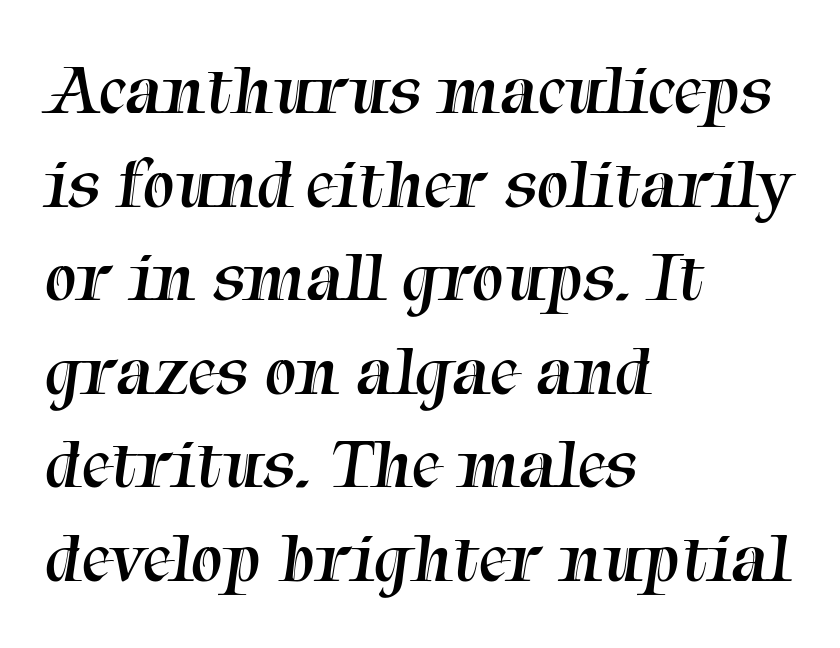
{"serif": "yes", "bold": "no", "weight": "regular", "width": "normal", "stroke_contrast": "medium", "x_height": "medium", "monospaced": "no", "underline": "no", "align": "left", "line_spacing": "normal", "line_spacing_ratio": 1.3, "letter_spacing": "normal", "letter_spacing_em": 0.0, "glyph_px": 72}
